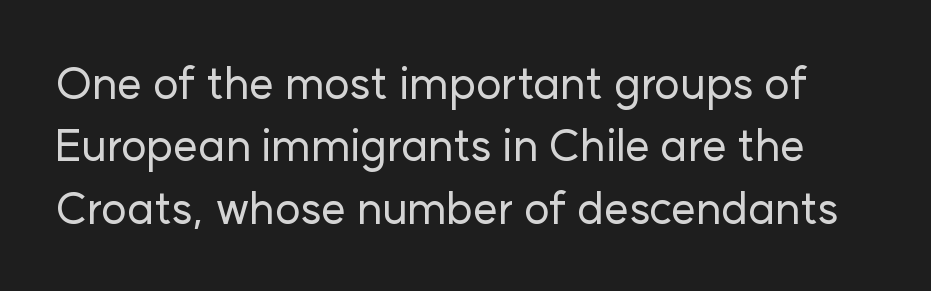
The image shows 44 px sans-serif type, upright; set normal line spacing (1.42x), normal letter spacing, not underlined; low stroke contrast and a medium x-height.
